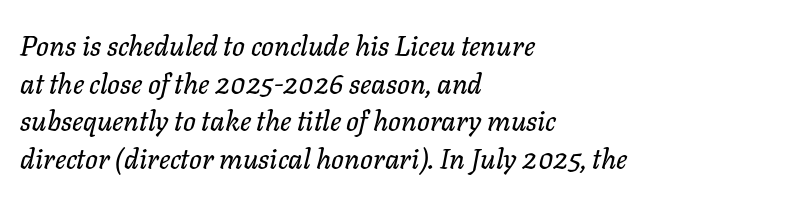
{"italic": "yes", "lean": "right", "slant_degrees": 11, "width": "normal", "stroke_contrast": "low", "x_height": "medium", "monospaced": "no", "underline": "no", "align": "left", "line_spacing": "normal", "line_spacing_ratio": 1.34, "letter_spacing": "normal", "letter_spacing_em": 0.0, "glyph_px": 28}
